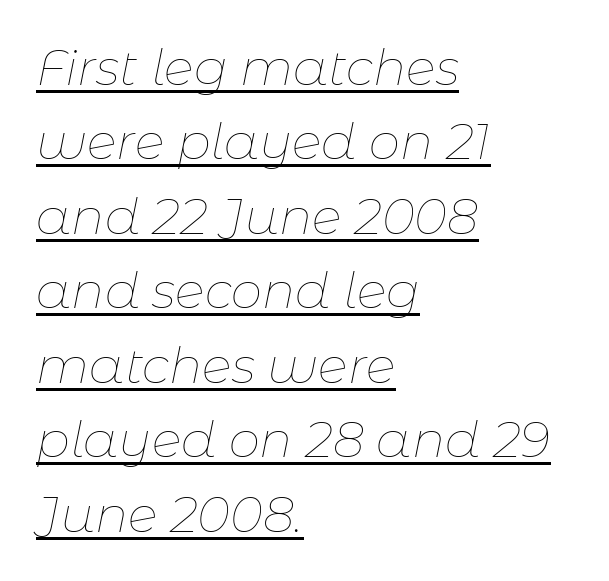
These lines were composed using italics. On a weight scale, this lands at 450 or below. This sample has the flowing, uneven cadence of proportional lettering. Normally led — the rows are evenly, conventionally spaced.
